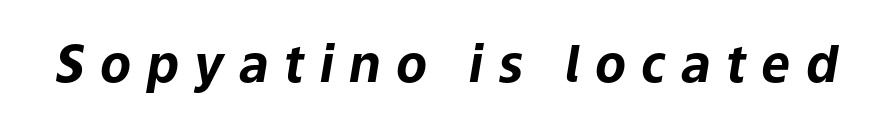
Note the varied advance widths — an 'i' is clearly narrower than an 'm'. The words here are not underlined. Students, note that the glyphs here are deliberately spaced far apart. The characters look thick and weighty, a clear bold.
